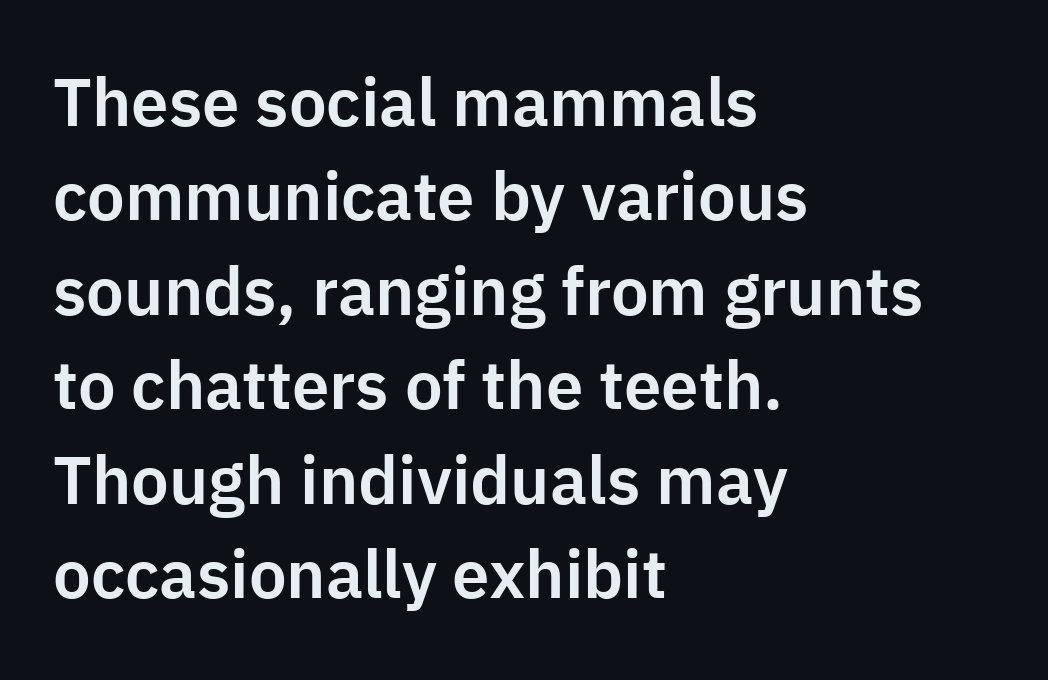
{"serif": "no", "italic": "no", "width": "normal", "stroke_contrast": "low", "x_height": "medium", "monospaced": "no", "underline": "no", "align": "left", "line_spacing": "normal", "line_spacing_ratio": 1.41, "letter_spacing": "normal", "letter_spacing_em": 0.0, "glyph_px": 67}
